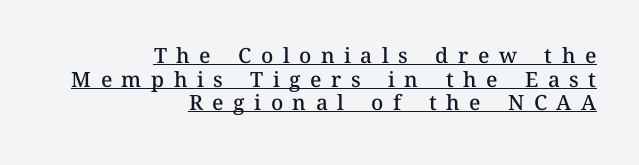
This rendering features underlined lettering. Someone cranked the tracking dial way up on this one. The compositor pushed each line to the right boundary. Interline gaps are noticeably narrow in this sample.
